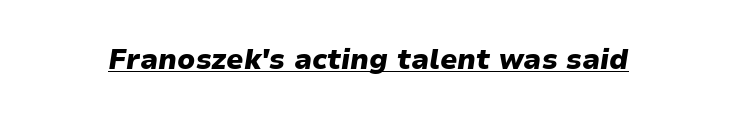
Q: Is the text bold? A: Yes.
Q: Is the text italic (slanted)? A: Yes, it leans right by about 9 degrees.
Q: Is the text underlined? A: Yes.
Q: Is the spacing between letters normal or unusually wide? A: Normal.
Q: Width (condensed, normal, or wide)? A: Normal.
Q: Stroke contrast? A: Low.
Q: x-height? A: Medium.
Q: Monospaced? A: No.
